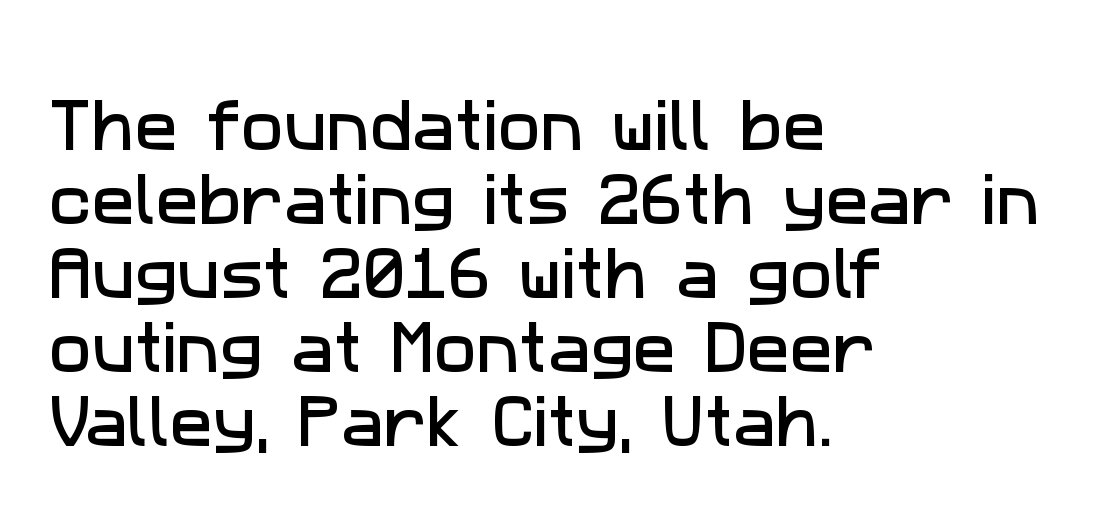
The image shows 57 px sans-serif type; set left-aligned, normal line spacing (1.3x), normal letter spacing, not underlined; low stroke contrast and a medium x-height.
